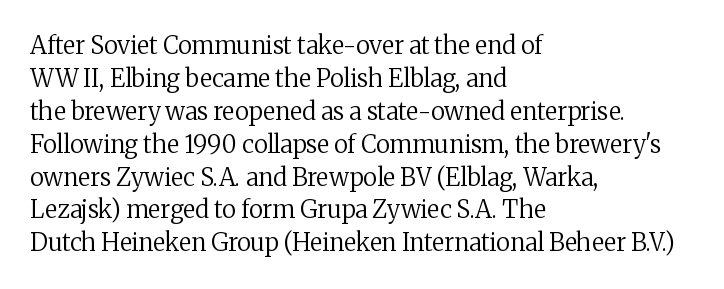
Q: Is the text bold? A: No.
Q: Is the text italic (slanted)? A: No, it is upright.
Q: Is the text underlined? A: No.
Q: How is the paragraph aligned? A: Left-aligned.
Q: Is the spacing between letters normal or unusually wide? A: Normal.
Q: Is the spacing between lines tight, normal or loose? A: Normal.
